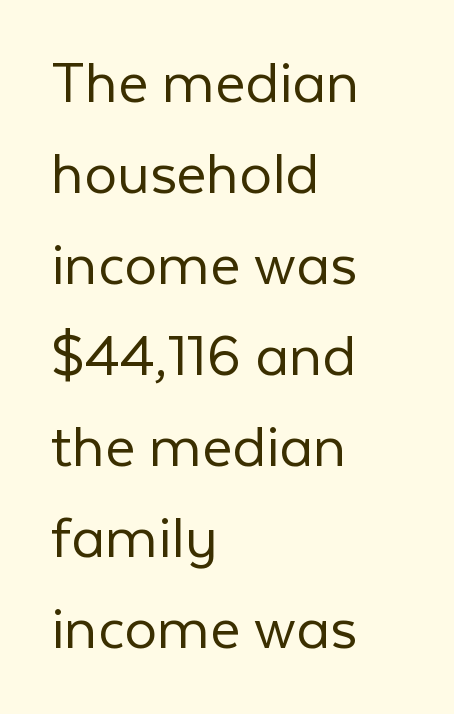
Q: Is the text bold? A: No.
Q: Is the text italic (slanted)? A: No, it is upright.
Q: Is the typeface a serif or a sans-serif typeface? A: Sans-serif.
Q: Is the text underlined? A: No.
Q: How is the paragraph aligned? A: Left-aligned.
Q: Is the spacing between letters normal or unusually wide? A: Normal.
Q: Is the spacing between lines tight, normal or loose? A: Normal.
Q: Width (condensed, normal, or wide)? A: Normal.
Q: Stroke contrast? A: Low.
Q: x-height? A: Medium.
Q: Monospaced? A: No.
